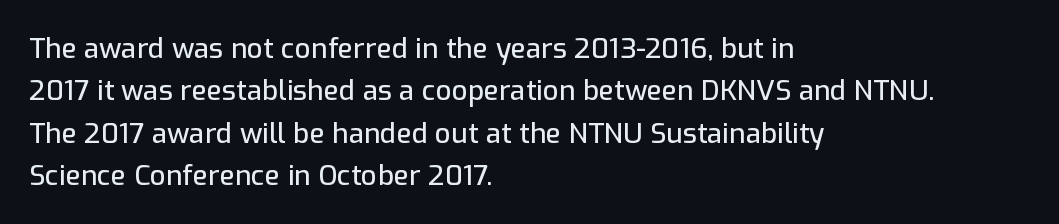
The image shows 28 px sans-serif type, upright; set left-aligned, normal line spacing (1.51x), normal letter spacing, not underlined; low stroke contrast and a medium x-height.
